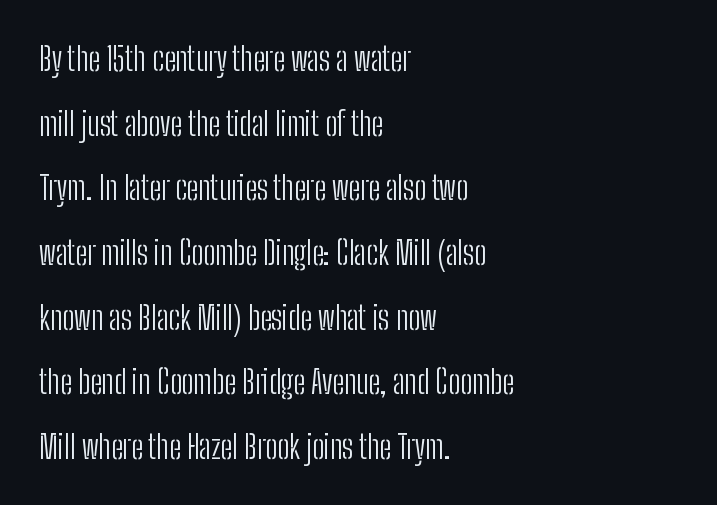
{"serif": "no", "italic": "no", "bold": "no", "weight": "light", "width": "condensed", "stroke_contrast": "low", "x_height": "medium", "monospaced": "no", "underline": "no", "align": "left", "line_spacing": "loose", "line_spacing_ratio": 2.02, "letter_spacing": "normal", "letter_spacing_em": 0.0, "glyph_px": 32}
